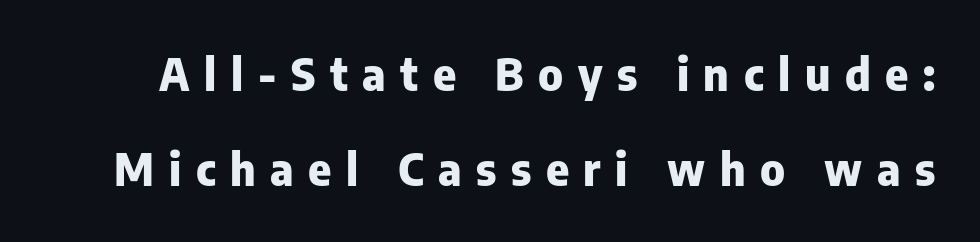
{"serif": "no", "italic": "no", "bold": "yes", "weight": "heavy", "width": "normal", "stroke_contrast": "low", "x_height": "medium", "monospaced": "no", "underline": "no", "line_spacing": "loose", "line_spacing_ratio": 2.17, "letter_spacing": "wide", "letter_spacing_em": 0.33, "glyph_px": 44}
